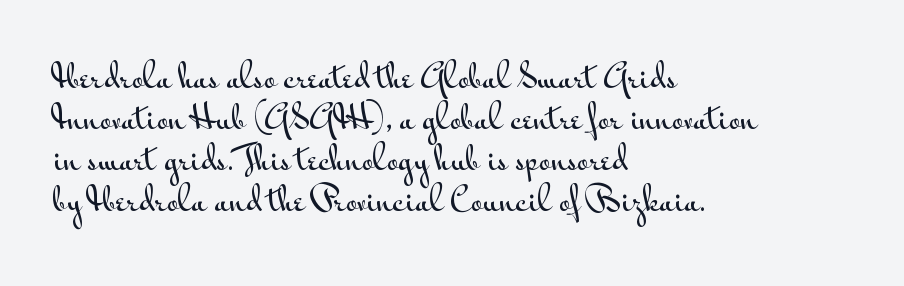
The image shows 32 px wide sans-serif type; set left-aligned, normal line spacing (1.28x), normal letter spacing, not underlined; medium stroke contrast and a small x-height.
